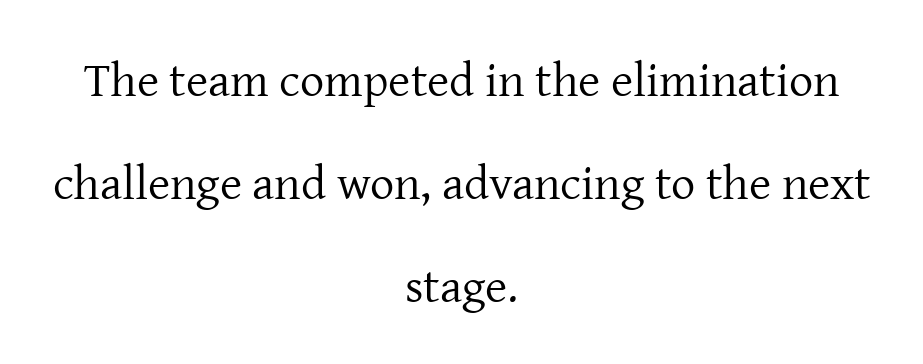
Q: Is the text bold? A: No.
Q: Is the text italic (slanted)? A: No, it is upright.
Q: Is the typeface a serif or a sans-serif typeface? A: Serif.
Q: Is the text underlined? A: No.
Q: How is the paragraph aligned? A: Centered.
Q: Is the spacing between letters normal or unusually wide? A: Normal.
Q: Is the spacing between lines tight, normal or loose? A: Loose.
Q: Width (condensed, normal, or wide)? A: Normal.
Q: Stroke contrast? A: Low.
Q: x-height? A: Medium.
Q: Monospaced? A: No.
